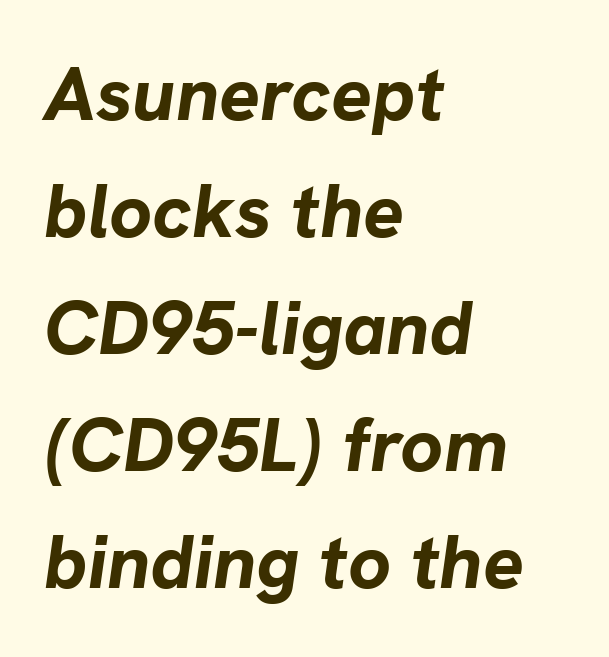
Q: Is the text bold? A: Yes.
Q: Is the text italic (slanted)? A: Yes, it leans right by about 8 degrees.
Q: Is the text underlined? A: No.
Q: How is the paragraph aligned? A: Left-aligned.
Q: Is the spacing between letters normal or unusually wide? A: Normal.
Q: Is the spacing between lines tight, normal or loose? A: Normal.
Q: Width (condensed, normal, or wide)? A: Normal.
Q: Stroke contrast? A: Low.
Q: x-height? A: Medium.
Q: Monospaced? A: No.
